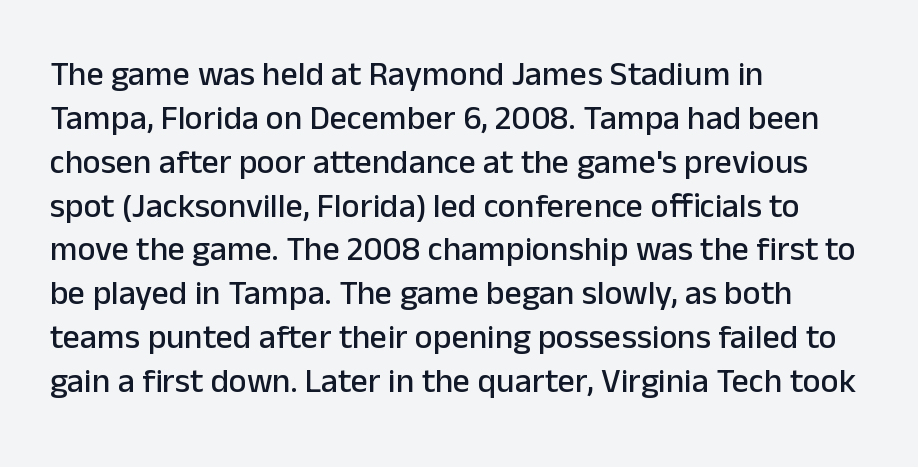
Q: Is the text italic (slanted)? A: No, it is upright.
Q: Is the typeface a serif or a sans-serif typeface? A: Sans-serif.
Q: Is the text underlined? A: No.
Q: How is the paragraph aligned? A: Left-aligned.
Q: Is the spacing between letters normal or unusually wide? A: Normal.
Q: Is the spacing between lines tight, normal or loose? A: Normal.
Q: Width (condensed, normal, or wide)? A: Normal.
Q: Stroke contrast? A: Low.
Q: x-height? A: Medium.
Q: Monospaced? A: No.
